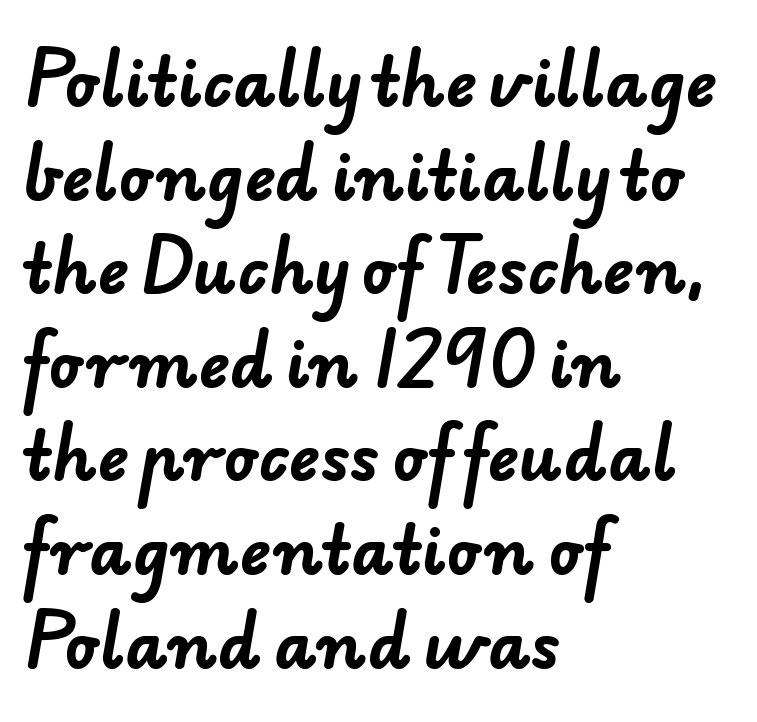
The image shows 65 px bold sans-serif type; set left-aligned, normal line spacing (1.44x), normal letter spacing, not underlined; low stroke contrast and a small x-height.
